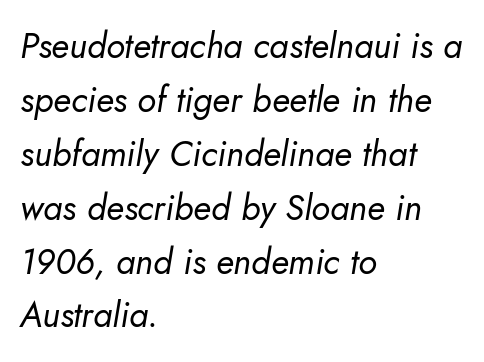
The image shows 35 px regular-weight type, italic (leaning right); set left-aligned, normal line spacing (1.54x), normal letter spacing, not underlined; low stroke contrast and a small x-height.
